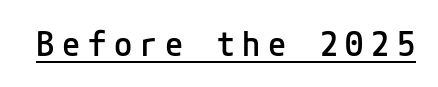
A sans-serif font was chosen for this passage. Rendered with straight, roman letterforms. Glance below the letters and you will spot a drawn line. Moderately thickened strokes mark this as semibold type. You could only call the tracking loose — the letters float apart.
